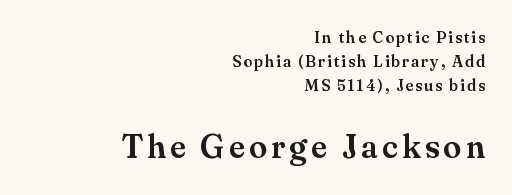
The image shows 33 px serif type, upright; set right-aligned, normal line spacing (1.5x), not underlined; the second (bottom) block is 2.06x larger; medium stroke contrast and a small x-height.
